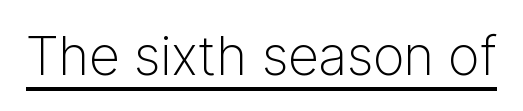
{"serif": "no", "italic": "no", "bold": "no", "weight": "light", "width": "normal", "stroke_contrast": "low", "x_height": "medium", "monospaced": "no", "underline": "yes", "letter_spacing": "normal", "letter_spacing_em": 0.0, "glyph_px": 54}
